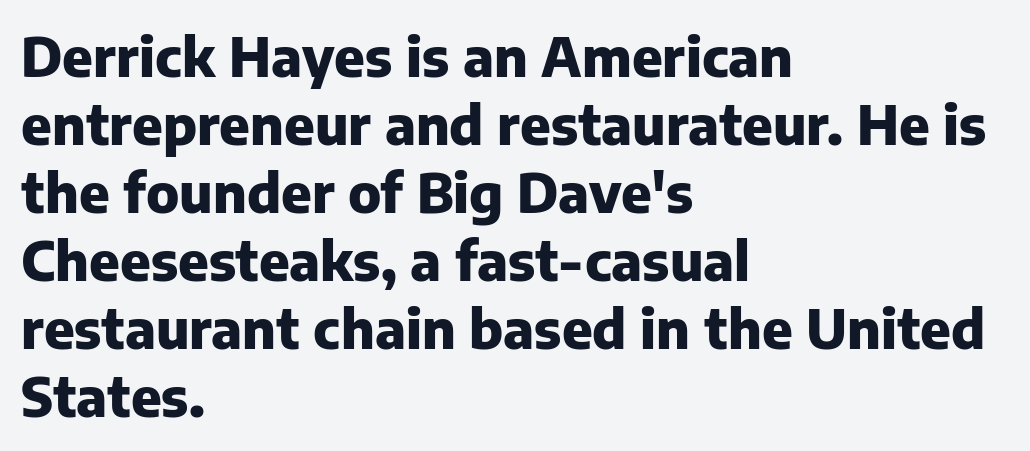
{"serif": "no", "italic": "no", "bold": "yes", "weight": "heavy", "width": "normal", "stroke_contrast": "low", "x_height": "medium", "monospaced": "no", "underline": "no", "align": "left", "line_spacing": "normal", "line_spacing_ratio": 1.26, "letter_spacing": "normal", "letter_spacing_em": 0.0, "glyph_px": 54}
